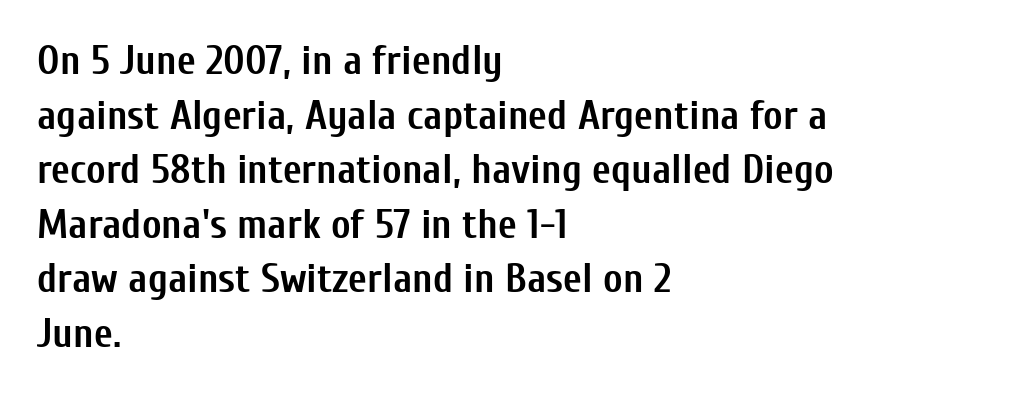
Q: Is the text bold? A: Yes.
Q: Is the text italic (slanted)? A: No, it is upright.
Q: Is the typeface a serif or a sans-serif typeface? A: Sans-serif.
Q: Is the text underlined? A: No.
Q: How is the paragraph aligned? A: Left-aligned.
Q: Is the spacing between letters normal or unusually wide? A: Normal.
Q: Is the spacing between lines tight, normal or loose? A: Normal.
Q: Width (condensed, normal, or wide)? A: Condensed.
Q: Stroke contrast? A: Low.
Q: x-height? A: Medium.
Q: Monospaced? A: No.
